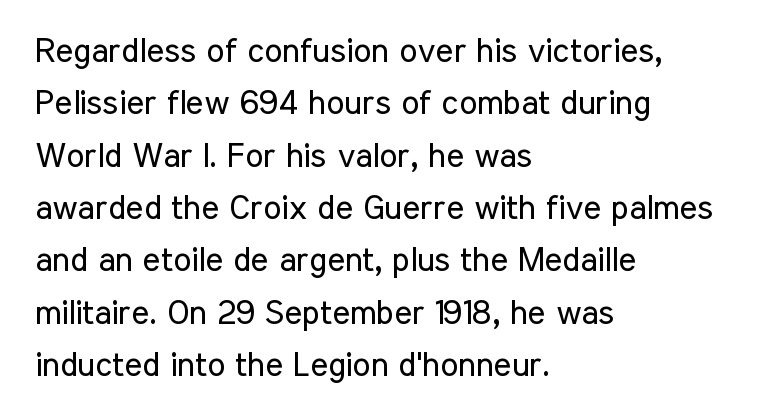
It's the straight-up-and-down kind of type. This rendering uses left alignment, leaving the right contour irregular. Varying glyph widths throughout — classic text-font behaviour. The strokes are not fattened; the text isn't bold.
